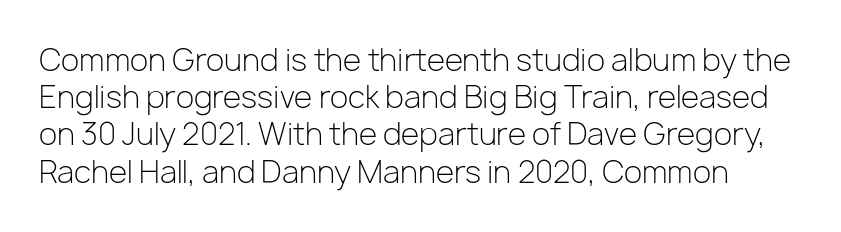
{"serif": "no", "italic": "no", "bold": "no", "weight": "light", "width": "normal", "stroke_contrast": "low", "x_height": "medium", "monospaced": "no", "underline": "no", "line_spacing_ratio": 1.24, "letter_spacing": "normal", "letter_spacing_em": 0.0, "glyph_px": 30}
